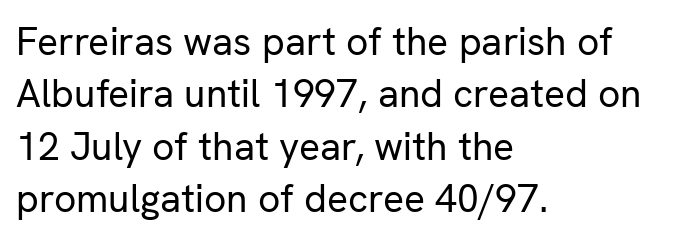
Q: Is the text bold? A: No.
Q: Is the text italic (slanted)? A: No, it is upright.
Q: Is the typeface a serif or a sans-serif typeface? A: Sans-serif.
Q: Is the text underlined? A: No.
Q: How is the paragraph aligned? A: Left-aligned.
Q: Is the spacing between letters normal or unusually wide? A: Normal.
Q: Is the spacing between lines tight, normal or loose? A: Normal.
Q: Width (condensed, normal, or wide)? A: Normal.
Q: Stroke contrast? A: Low.
Q: x-height? A: Medium.
Q: Monospaced? A: No.
